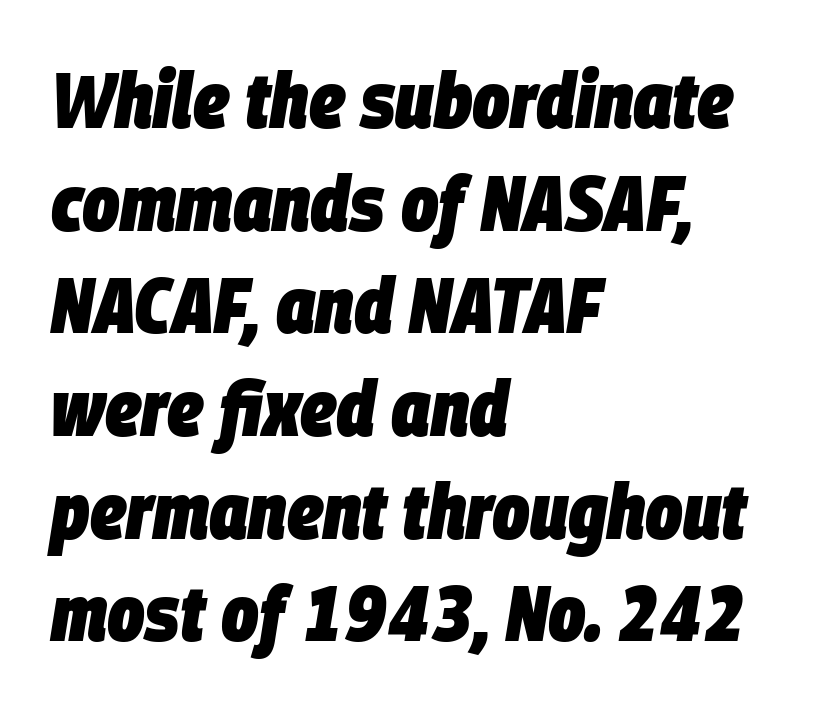
These words are printed bold, with thick strokes throughout. The leading is moderate, giving the passage an even texture. Plain, unruled lines of type. What stands out about the letter spacing? Nothing — it is the standard amount. This sample has the flowing, uneven cadence of proportional lettering.
